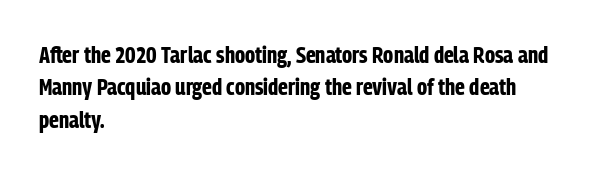
The image shows 24 px bold type, upright; set left-aligned, normal line spacing (1.35x), normal letter spacing, not underlined.
